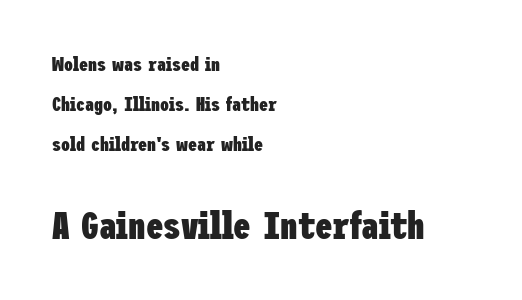
The image shows 39 px heavy, condensed sans-serif type, upright; set left-aligned, loose line spacing (1.99x), normal letter spacing, not underlined; the second (bottom) block is 1.95x larger; low stroke contrast and a medium x-height.
